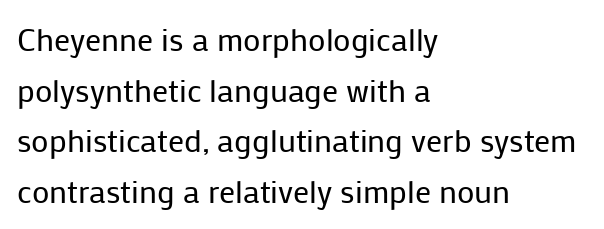
Q: Is the text bold? A: No.
Q: Is the text italic (slanted)? A: No, it is upright.
Q: Is the typeface a serif or a sans-serif typeface? A: Sans-serif.
Q: Is the text underlined? A: No.
Q: How is the paragraph aligned? A: Left-aligned.
Q: Is the spacing between letters normal or unusually wide? A: Normal.
Q: Is the spacing between lines tight, normal or loose? A: Normal.
Q: Width (condensed, normal, or wide)? A: Normal.
Q: Stroke contrast? A: Low.
Q: x-height? A: Medium.
Q: Monospaced? A: No.
